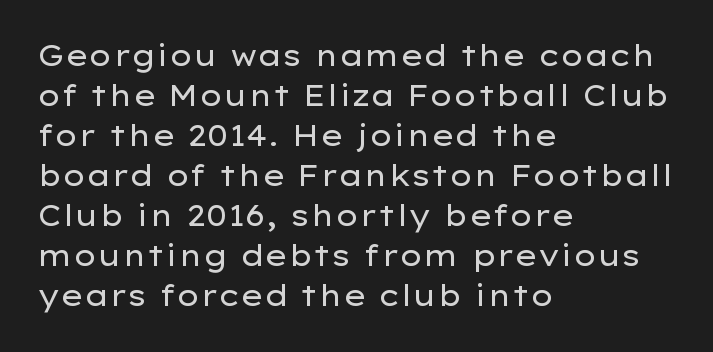
The image shows 29 px regular-weight, wide sans-serif type, upright; set left-aligned, normal line spacing (1.38x), normal letter spacing, not underlined; low stroke contrast and a medium x-height.
